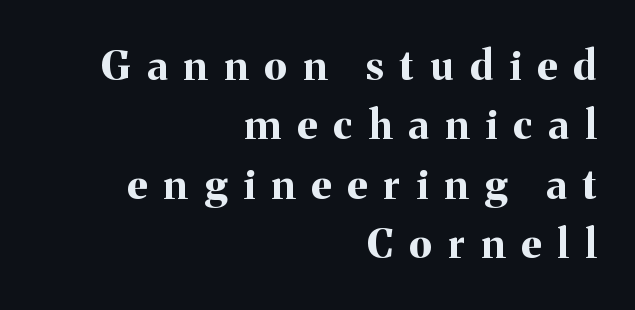
{"serif": "yes", "italic": "no", "bold": "yes", "weight": "bold", "width": "normal", "stroke_contrast": "medium", "x_height": "medium", "monospaced": "no", "underline": "no", "align": "right", "line_spacing": "normal", "line_spacing_ratio": 1.45, "letter_spacing": "wide", "letter_spacing_em": 0.4, "glyph_px": 41}
